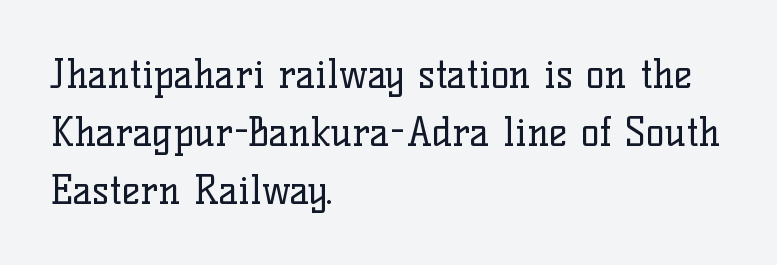
Q: Is the text bold? A: No.
Q: Is the text italic (slanted)? A: No, it is upright.
Q: Is the typeface a serif or a sans-serif typeface? A: Serif.
Q: Is the text underlined? A: No.
Q: How is the paragraph aligned? A: Left-aligned.
Q: Is the spacing between letters normal or unusually wide? A: Normal.
Q: Is the spacing between lines tight, normal or loose? A: Normal.
Q: Width (condensed, normal, or wide)? A: Normal.
Q: Stroke contrast? A: Low.
Q: x-height? A: Medium.
Q: Monospaced? A: No.
